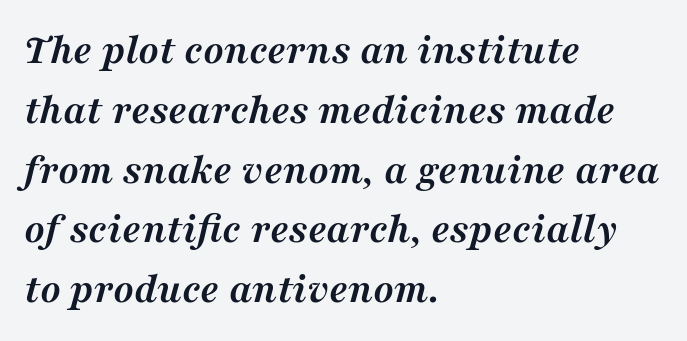
{"serif": "yes", "italic": "yes", "lean": "right", "slant_degrees": 16, "bold": "yes", "weight": "semibold", "width": "normal", "stroke_contrast": "medium", "x_height": "medium", "monospaced": "no", "underline": "no", "align": "left", "line_spacing": "normal", "line_spacing_ratio": 1.39, "letter_spacing": "normal", "letter_spacing_em": 0.0, "glyph_px": 43}
